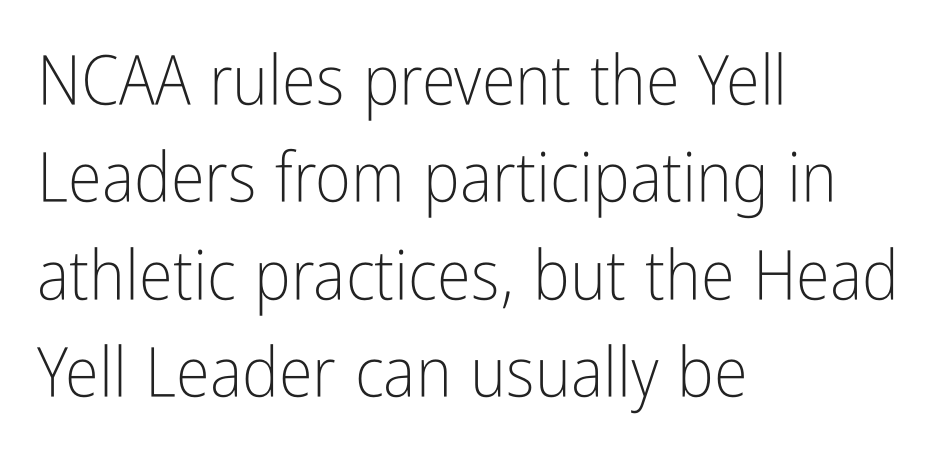
The image shows 69 px light, condensed sans-serif type, upright; set left-aligned, normal line spacing (1.41x), normal letter spacing, not underlined; low stroke contrast and a medium x-height.
